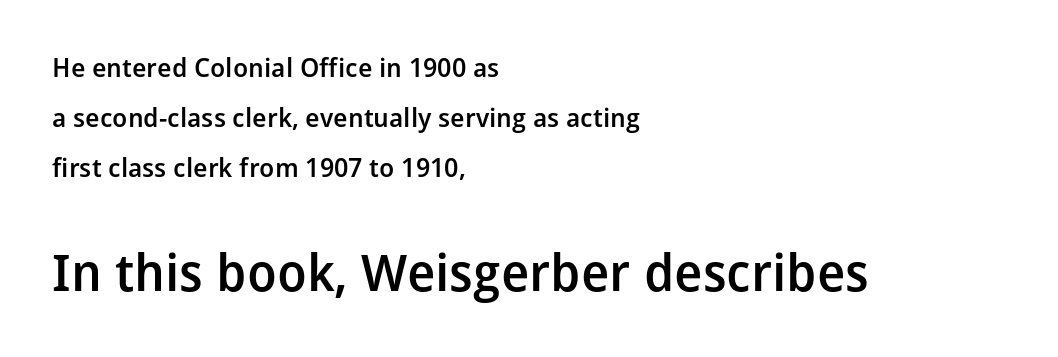
The image shows 51 px semibold sans-serif type, upright; set left-aligned, loose line spacing (1.93x), normal letter spacing, not underlined; the second (bottom) block is 1.96x larger; low stroke contrast and a medium x-height.
